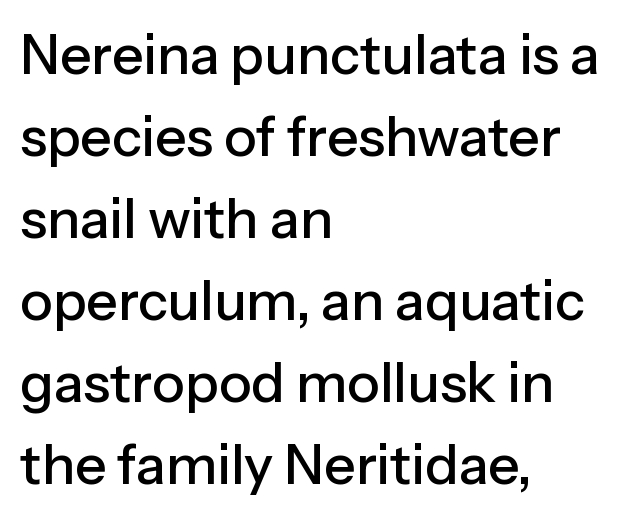
{"serif": "no", "italic": "no", "width": "normal", "stroke_contrast": "low", "x_height": "medium", "monospaced": "no", "underline": "no", "align": "left", "line_spacing": "normal", "line_spacing_ratio": 1.49, "letter_spacing": "normal", "letter_spacing_em": 0.0, "glyph_px": 55}
